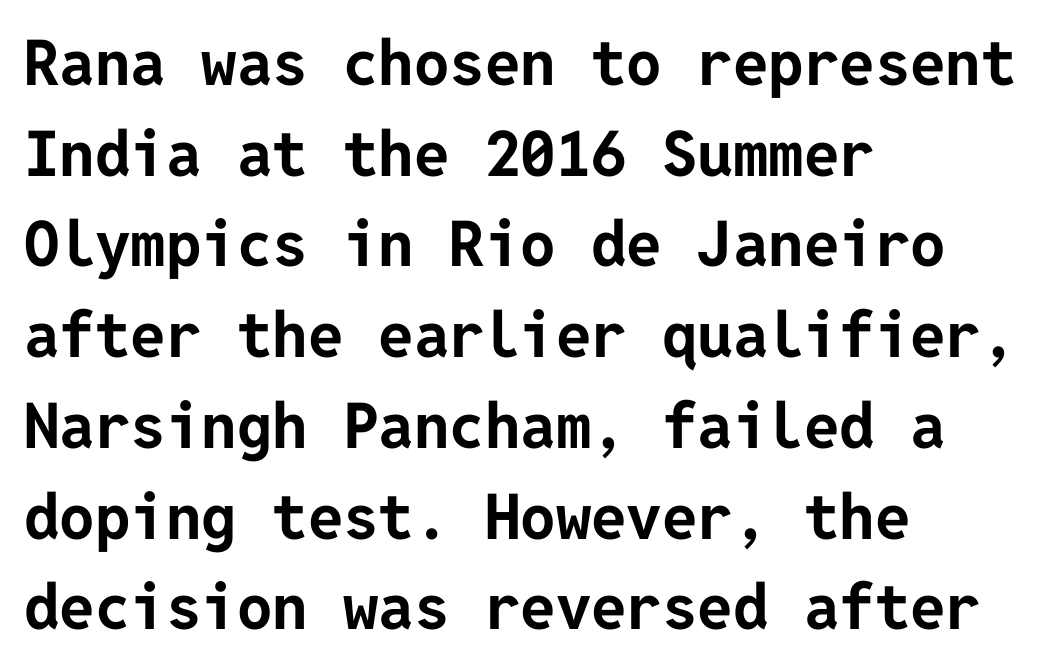
The space beneath each line is pristine and unruled. Observe the absence of serifs on each vertical stroke in this sample. Set as a true bold cut, around the 700 mark. The paragraph has a hard left edge and a soft right edge. Ascenders rise straight up at ninety degrees.
